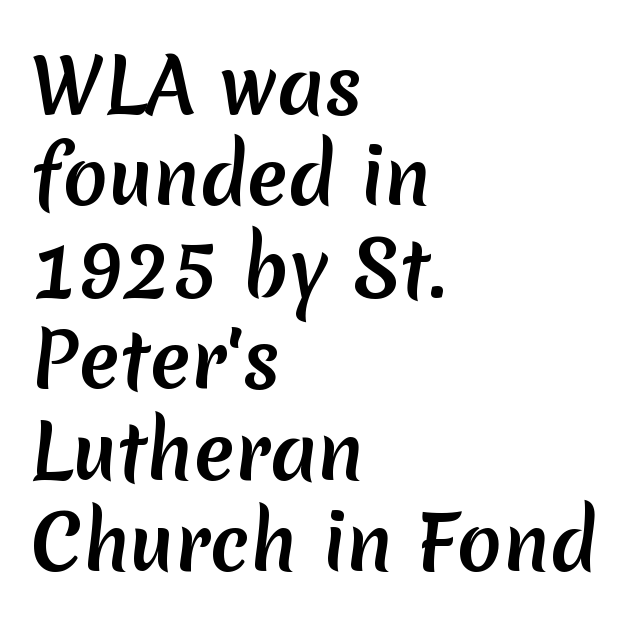
This sample has the flowing, uneven cadence of proportional lettering. If you drew a ruler down the left edge, every line would touch it. Here the glyphs are tracked normally, forming tight word shapes. Is this a sans? Yes — the strokes have no serifs. Descender tails drop into unmarked territory.
